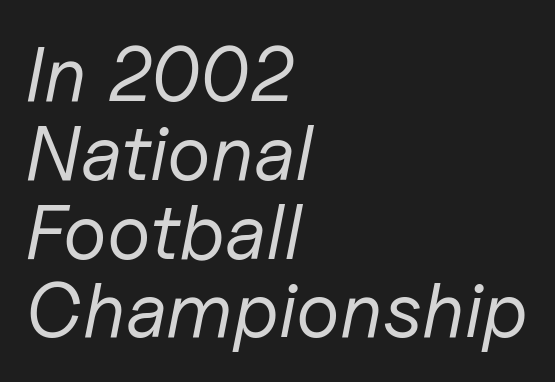
This sample has the flowing, uneven cadence of proportional lettering. The passage shown leans; its letterforms are oblique. Unbolded letterforms with no extra heft. Plain, unruled lines of type.
